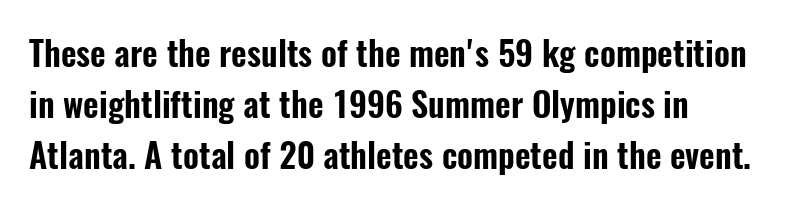
Q: Is the text italic (slanted)? A: No, it is upright.
Q: Is the typeface a serif or a sans-serif typeface? A: Sans-serif.
Q: Is the text underlined? A: No.
Q: Is the spacing between letters normal or unusually wide? A: Normal.
Q: Is the spacing between lines tight, normal or loose? A: Normal.
Q: Width (condensed, normal, or wide)? A: Condensed.
Q: Stroke contrast? A: Low.
Q: x-height? A: Medium.
Q: Monospaced? A: No.
